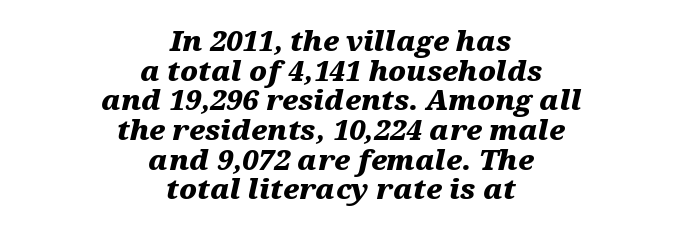
The image shows 28 px heavy, wide type, italic (leaning right); set centered, tight line spacing (1.06x), normal letter spacing, not underlined; medium stroke contrast and a medium x-height.
